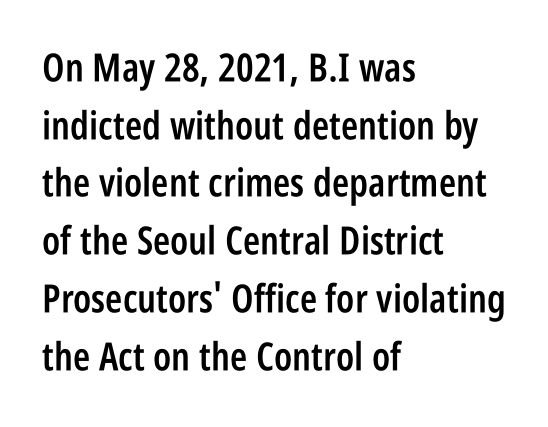
Q: Is the text bold? A: Semi-bold.
Q: Is the text italic (slanted)? A: No, it is upright.
Q: Is the typeface a serif or a sans-serif typeface? A: Sans-serif.
Q: Is the text underlined? A: No.
Q: How is the paragraph aligned? A: Left-aligned.
Q: Is the spacing between letters normal or unusually wide? A: Normal.
Q: Is the spacing between lines tight, normal or loose? A: Normal.
Q: Width (condensed, normal, or wide)? A: Condensed.
Q: Stroke contrast? A: Low.
Q: x-height? A: Large.
Q: Monospaced? A: No.
